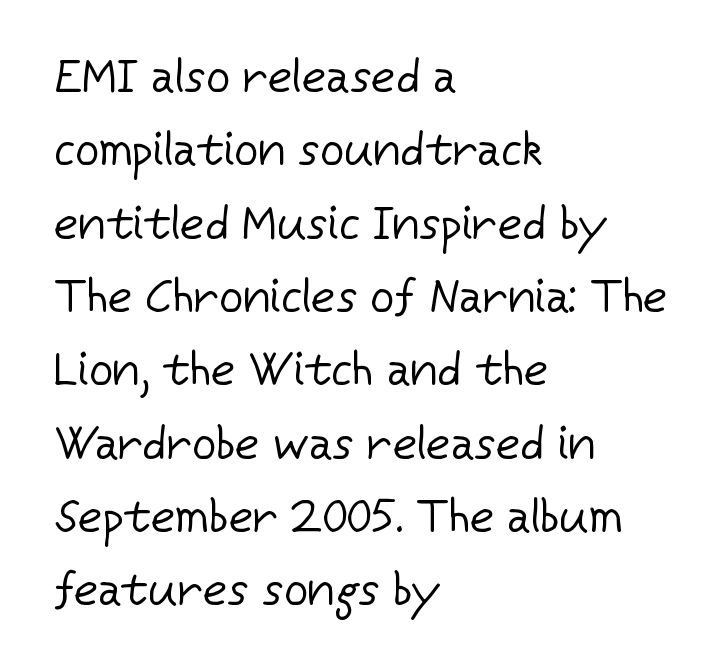
The foot of each line stays bare and open. The passage shown stacks its lines at a standard gap. The typography opts for an upright posture over an oblique one. To sum up the face: it is a sans, with no serifs. Looks like regular typesetting: each glyph gets only the width it needs.
